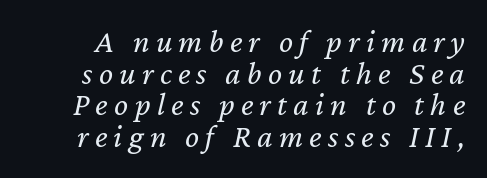
{"italic": "yes", "lean": "right", "slant_degrees": 12, "bold": "no", "weight": "regular", "width": "normal", "stroke_contrast": "low", "x_height": "medium", "monospaced": "no", "underline": "no", "line_spacing": "tight", "line_spacing_ratio": 0.96, "glyph_px": 33}
